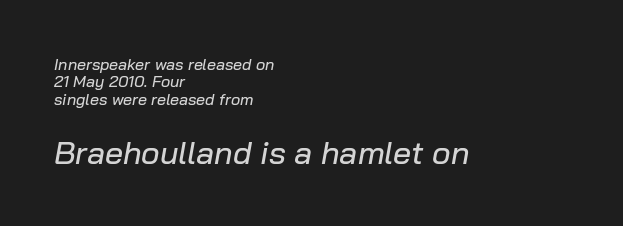
The image shows 32 px text type, italic (leaning right); set left-aligned, tight line spacing (1.09x), normal letter spacing, not underlined; the second (bottom) block is 2.0x larger; low stroke contrast and a medium x-height.
